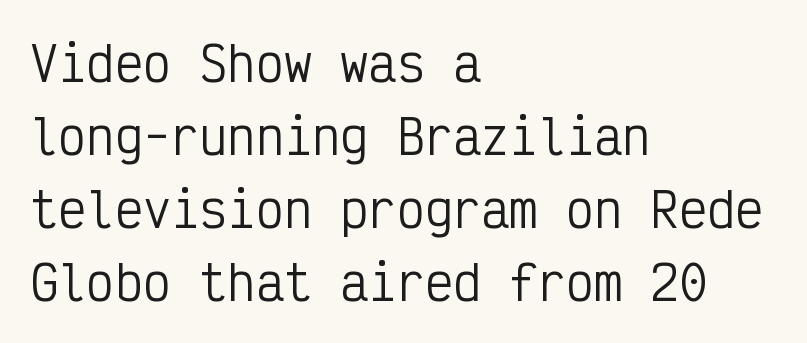
Q: Is the text bold? A: No.
Q: Is the text italic (slanted)? A: No, it is upright.
Q: Is the typeface a serif or a sans-serif typeface? A: Sans-serif.
Q: Is the text underlined? A: No.
Q: How is the paragraph aligned? A: Left-aligned.
Q: Is the spacing between letters normal or unusually wide? A: Normal.
Q: Is the spacing between lines tight, normal or loose? A: Normal.
Q: Width (condensed, normal, or wide)? A: Condensed.
Q: Stroke contrast? A: Low.
Q: x-height? A: Medium.
Q: Monospaced? A: Yes.
